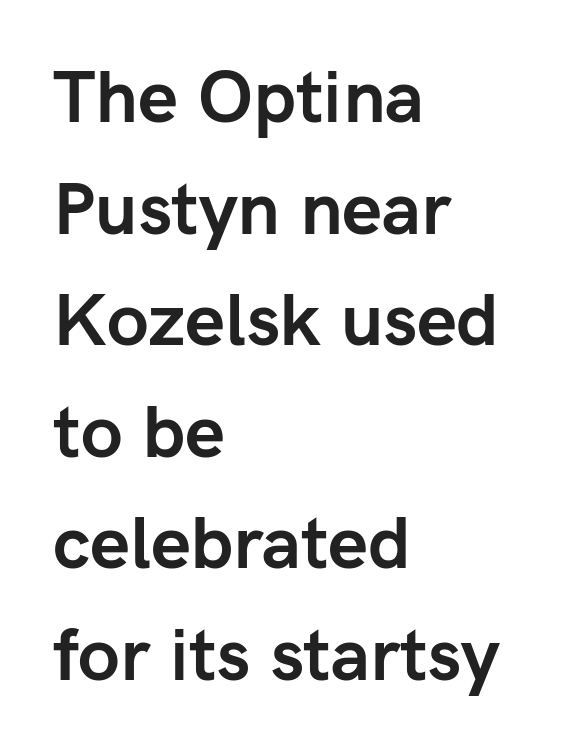
Q: Is the text bold? A: Yes.
Q: Is the text italic (slanted)? A: No, it is upright.
Q: Is the typeface a serif or a sans-serif typeface? A: Sans-serif.
Q: Is the text underlined? A: No.
Q: How is the paragraph aligned? A: Left-aligned.
Q: Is the spacing between letters normal or unusually wide? A: Normal.
Q: Is the spacing between lines tight, normal or loose? A: Normal.
Q: Width (condensed, normal, or wide)? A: Normal.
Q: Stroke contrast? A: Low.
Q: x-height? A: Medium.
Q: Monospaced? A: No.
